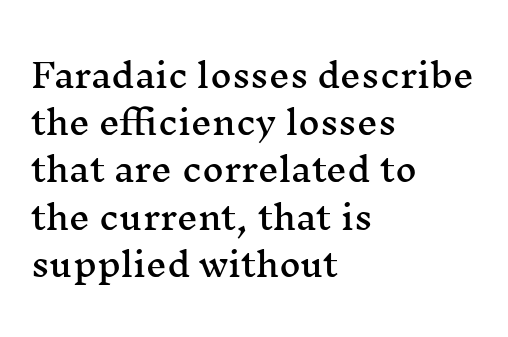
{"serif": "yes", "italic": "no", "width": "wide", "stroke_contrast": "medium", "x_height": "medium", "monospaced": "no", "underline": "no", "align": "left", "line_spacing": "normal", "line_spacing_ratio": 1.43, "letter_spacing": "normal", "letter_spacing_em": 0.0, "glyph_px": 33}
